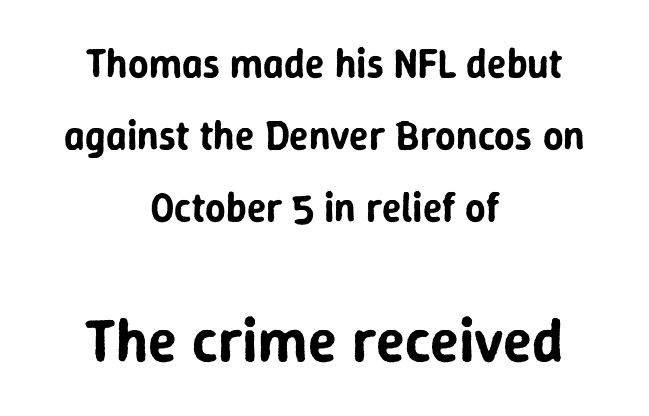
{"serif": "no", "italic": "no", "width": "normal", "stroke_contrast": "low", "x_height": "medium", "monospaced": "no", "underline": "no", "align": "center", "line_spacing_ratio": 1.8, "letter_spacing": "normal", "letter_spacing_em": 0.0, "larger_block": "second", "size_ratio": 1.5, "glyph_px": 60}
